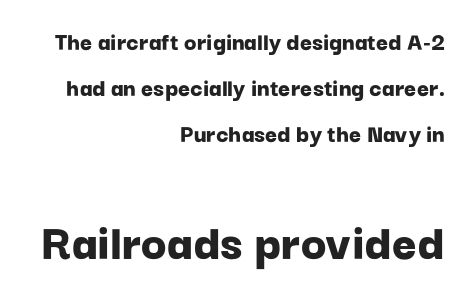
Decoration check: the copy has no underline. The letters stand straight up with perfectly vertical stems. The rendering keeps characters at their native spacing. The rag falls on the left side of this text block. You get the small type first, then a jump to larger type.
